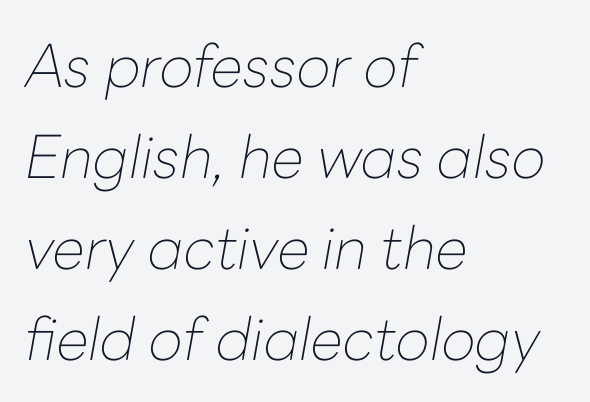
Q: Is the text bold? A: No.
Q: Is the text italic (slanted)? A: Yes, it leans right by about 10 degrees.
Q: Is the text underlined? A: No.
Q: How is the paragraph aligned? A: Left-aligned.
Q: Is the spacing between letters normal or unusually wide? A: Normal.
Q: Is the spacing between lines tight, normal or loose? A: Normal.
Q: Width (condensed, normal, or wide)? A: Normal.
Q: Stroke contrast? A: Low.
Q: x-height? A: Medium.
Q: Monospaced? A: No.
